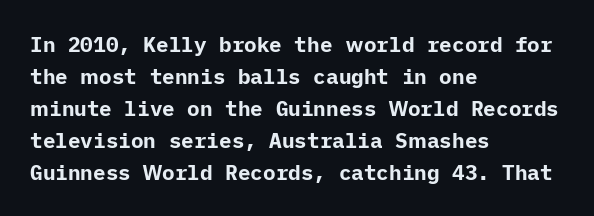
Q: Is the text bold? A: Yes.
Q: Is the text italic (slanted)? A: No, it is upright.
Q: Is the text underlined? A: No.
Q: How is the paragraph aligned? A: Left-aligned.
Q: Is the spacing between letters normal or unusually wide? A: Normal.
Q: Is the spacing between lines tight, normal or loose? A: Normal.
